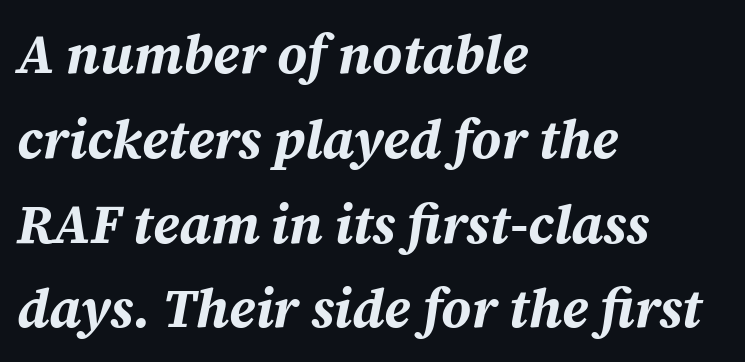
The image shows 54 px bold type, italic (leaning right); set left-aligned, normal line spacing (1.57x), normal letter spacing, not underlined; medium stroke contrast and a medium x-height.
